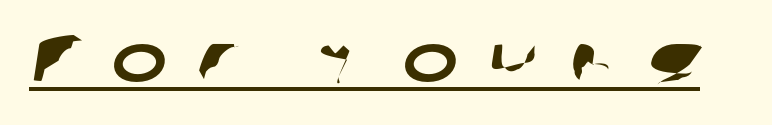
{"serif": "no", "width": "wide", "stroke_contrast": "low", "x_height": "medium", "monospaced": "no", "underline": "yes", "letter_spacing": "wide", "letter_spacing_em": 0.46, "glyph_px": 66}
